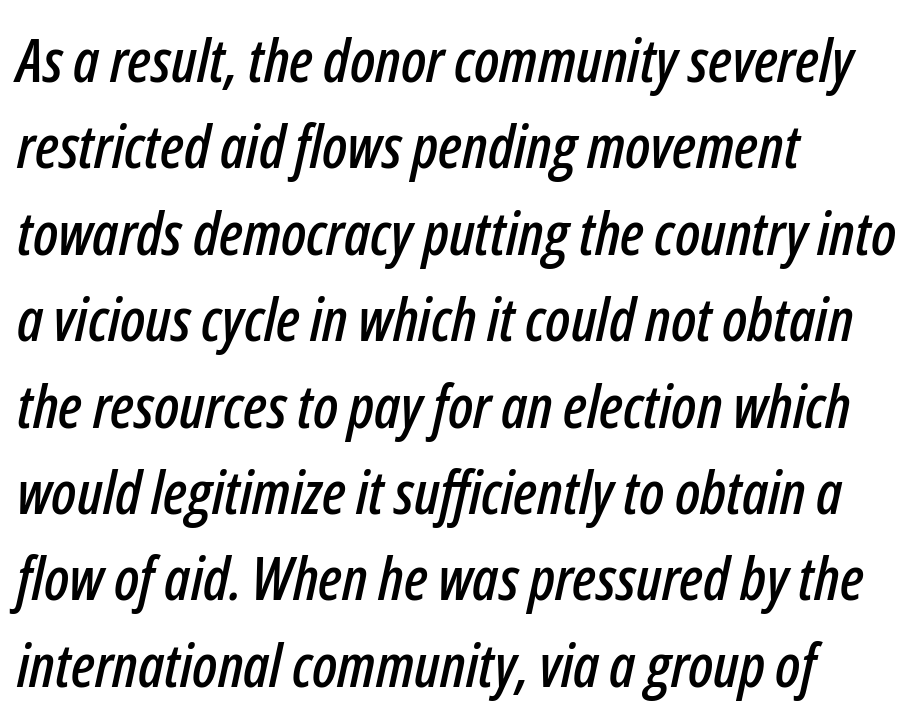
Q: Is the text italic (slanted)? A: Yes, it leans right by about 12 degrees.
Q: Is the text underlined? A: No.
Q: How is the paragraph aligned? A: Left-aligned.
Q: Is the spacing between letters normal or unusually wide? A: Normal.
Q: Is the spacing between lines tight, normal or loose? A: Normal.
Q: Width (condensed, normal, or wide)? A: Condensed.
Q: Stroke contrast? A: Low.
Q: x-height? A: Medium.
Q: Monospaced? A: No.
